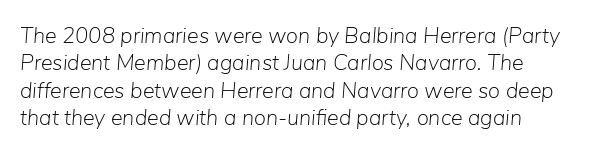
The text block is weighted toward the left margin, trailing off unevenly rightward. A bare baseline throughout the passage. The glyphs look as if they've been sheared to an angle. The rendering uses a moderate line-height, typical for paragraphs.
